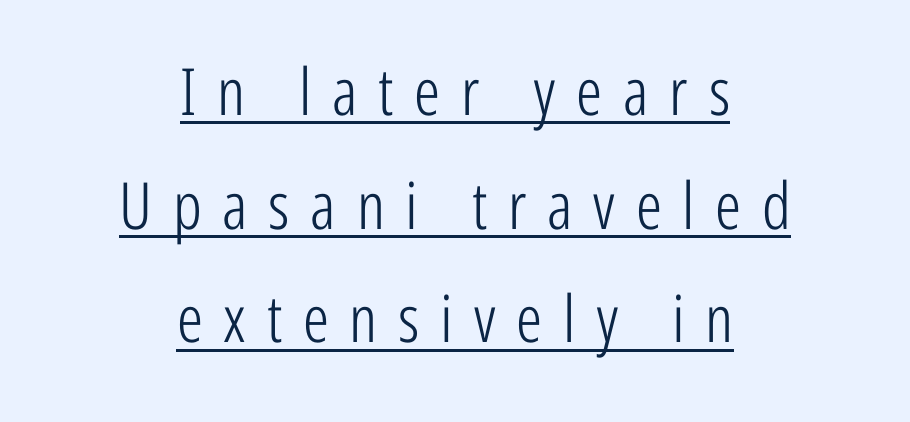
The image shows 65 px light, condensed sans-serif type, upright; set centered, line spacing 1.75x, unusually wide letter spacing (+0.32 em), underlined; low stroke contrast and a medium x-height.
